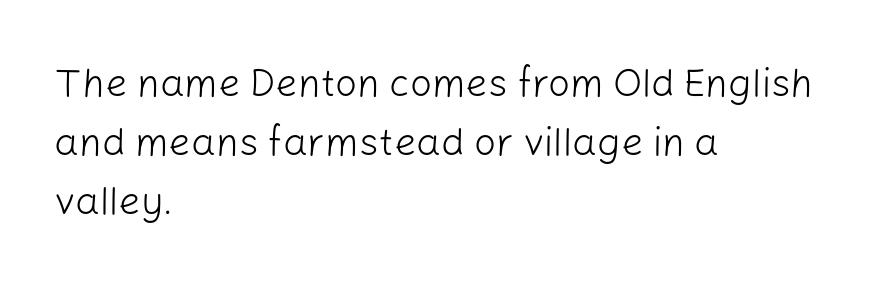
{"serif": "no", "italic": "no", "bold": "no", "weight": "light", "width": "normal", "stroke_contrast": "low", "x_height": "medium", "monospaced": "no", "underline": "no", "align": "left", "line_spacing": "normal", "line_spacing_ratio": 1.51, "letter_spacing": "normal", "letter_spacing_em": 0.0, "glyph_px": 39}
